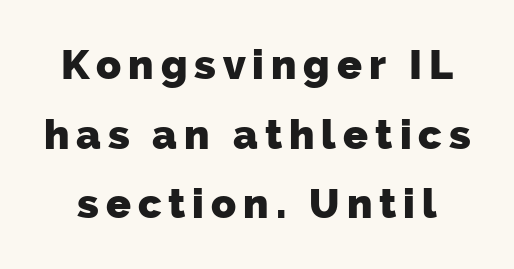
{"serif": "no", "bold": "yes", "weight": "heavy", "width": "normal", "stroke_contrast": "low", "x_height": "medium", "monospaced": "no", "underline": "no", "line_spacing": "normal", "line_spacing_ratio": 1.7, "glyph_px": 41}
